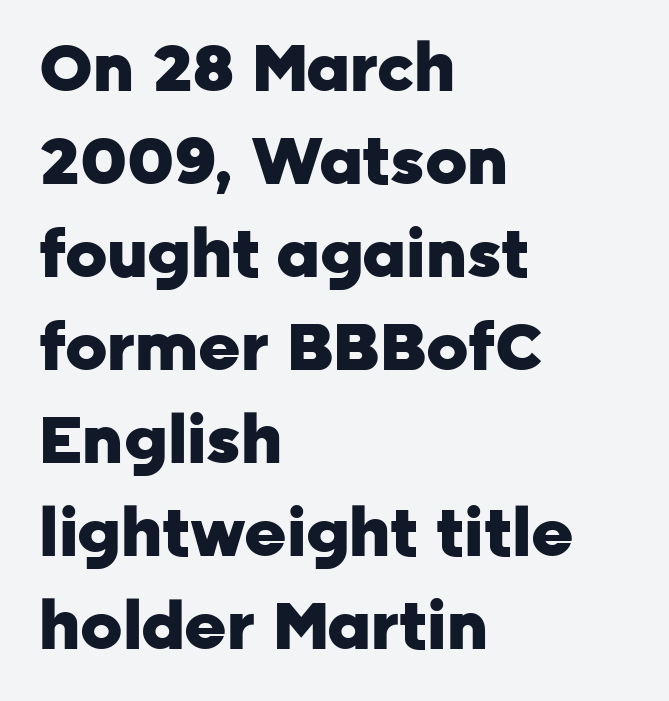
The image shows 65 px heavy sans-serif type, upright; set left-aligned, normal line spacing (1.43x), normal letter spacing, not underlined; low stroke contrast and a medium x-height.
